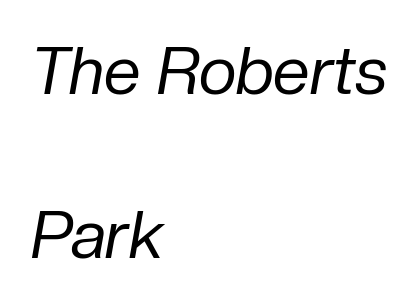
Heaviness? Minimal to ordinary, like unemphasized prose. The gaps between neighbouring characters are ordinary and unremarkable. Spacing verdict: proportional, widths tailored to each character. Left-aligned paragraph, ragged on the right.
